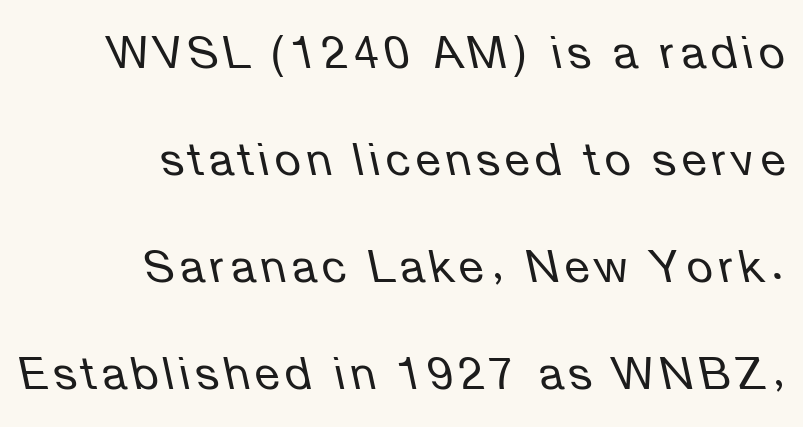
The image shows 45 px regular-weight type, italic (leaning left); set right-aligned, loose line spacing (2.38x), not underlined; low stroke contrast and a medium x-height.
